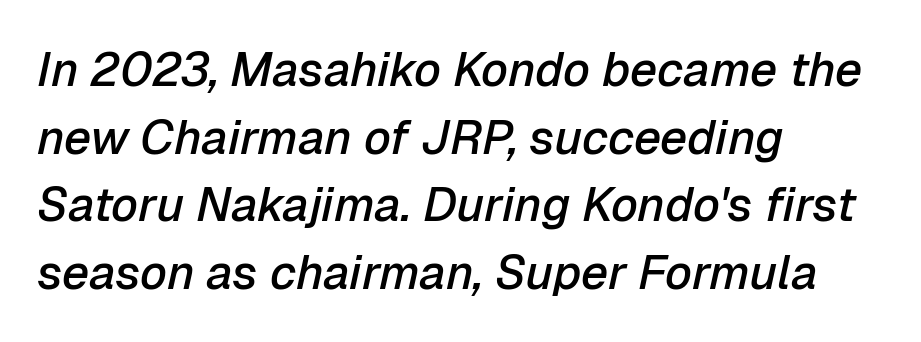
Decoration check: the copy has no underline. Is the block centered? No — it sits flush against the left margin. Glyph-to-glyph distance matches everyday printed text. Baseline-to-baseline distance is the conventional proportion of letter height. Proportional: the letters do not fall into vertical columns. Set as a demibold, roughly 600 on the weight scale.
